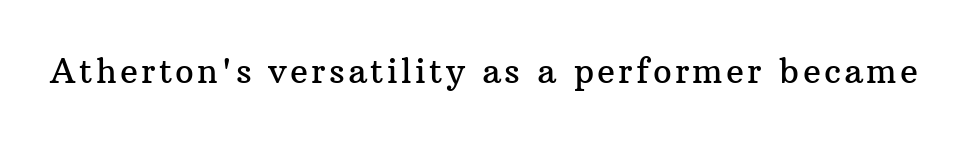
The image shows 33 px serif type, upright; set not underlined; medium stroke contrast and a medium x-height.
